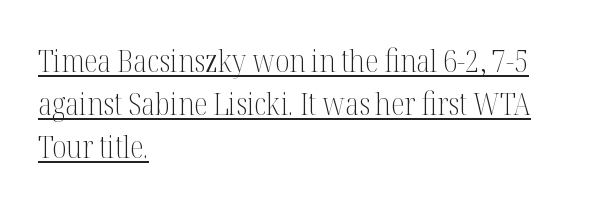
{"serif": "yes", "italic": "no", "bold": "no", "weight": "light", "width": "condensed", "stroke_contrast": "medium", "x_height": "medium", "monospaced": "no", "underline": "yes", "align": "left", "line_spacing": "normal", "line_spacing_ratio": 1.39, "letter_spacing": "normal", "letter_spacing_em": 0.0, "glyph_px": 31}
